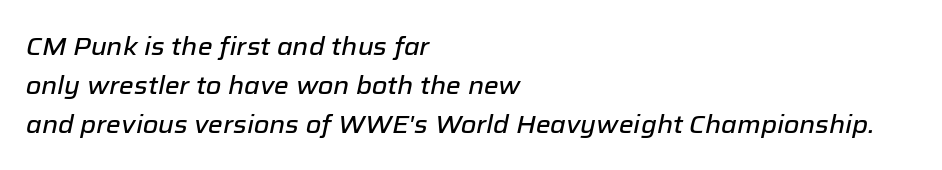
The image shows 25 px text type, italic (leaning right); set left-aligned, normal line spacing (1.56x), normal letter spacing, not underlined.
